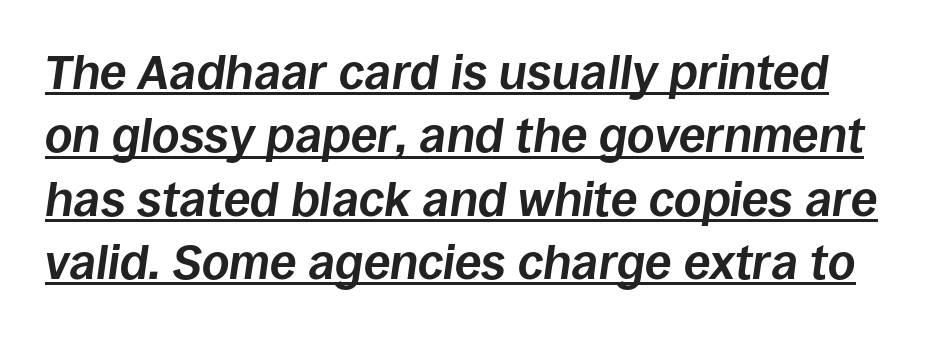
Q: Is the text bold? A: Yes.
Q: Is the text italic (slanted)? A: Yes, it leans right by about 8 degrees.
Q: Is the text underlined? A: Yes.
Q: Is the spacing between letters normal or unusually wide? A: Normal.
Q: Is the spacing between lines tight, normal or loose? A: Normal.
Q: Width (condensed, normal, or wide)? A: Normal.
Q: Stroke contrast? A: Low.
Q: x-height? A: Large.
Q: Monospaced? A: No.
